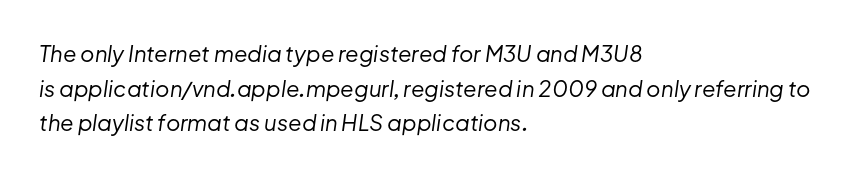
Q: Is the text bold? A: No.
Q: Is the text italic (slanted)? A: Yes, it leans right by about 8 degrees.
Q: Is the text underlined? A: No.
Q: How is the paragraph aligned? A: Left-aligned.
Q: Is the spacing between letters normal or unusually wide? A: Normal.
Q: Is the spacing between lines tight, normal or loose? A: Normal.
